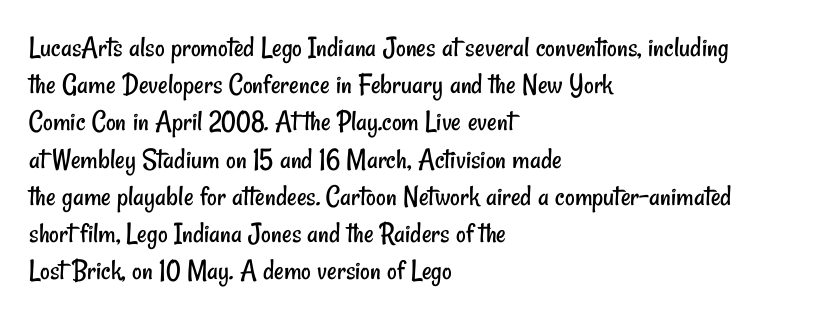
A bare baseline throughout the passage. Looks like regular typesetting: each glyph gets only the width it needs. Inter-character spacing is left at the font's built-in metrics. The face used here is a sans, in the tradition of grotesques and geometrics. Caption: multi-line text, flush left, ragged right.
